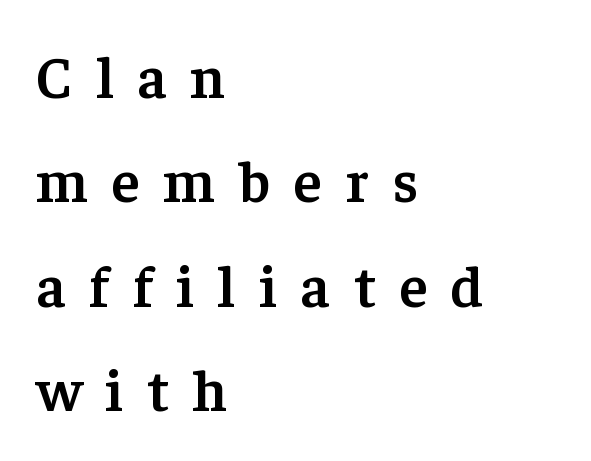
The image shows 59 px semibold serif type, upright; set left-aligned, line spacing 1.77x, unusually wide letter spacing (+0.4 em), not underlined; low stroke contrast and a medium x-height.
